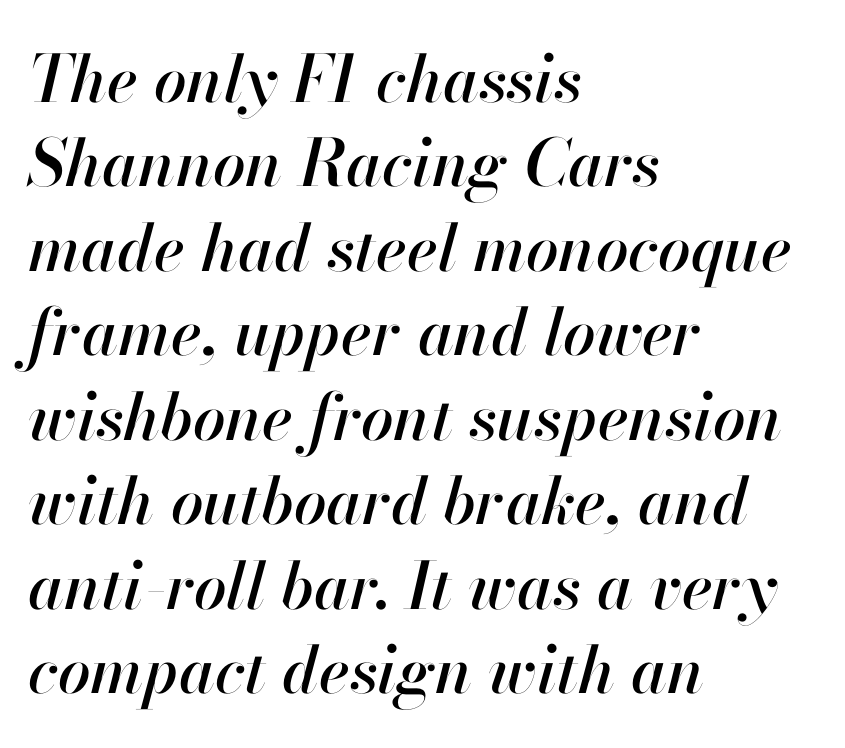
The lines are quadded left. Do the characters align in a grid? No, the font is proportional. The passage shown has conventional tracking throughout. The space beneath each line is pristine and unruled. The rendering uses a moderate line-height, typical for paragraphs.
